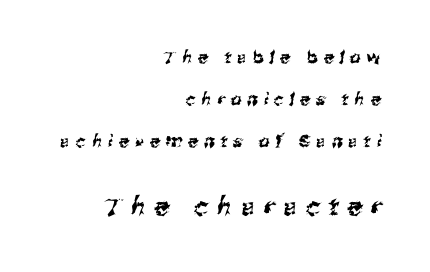
The image shows 25 px text type; set right-aligned, loose line spacing (2.47x), unusually wide letter spacing (+0.35 em), not underlined; the second (bottom) block is 1.47x larger.
